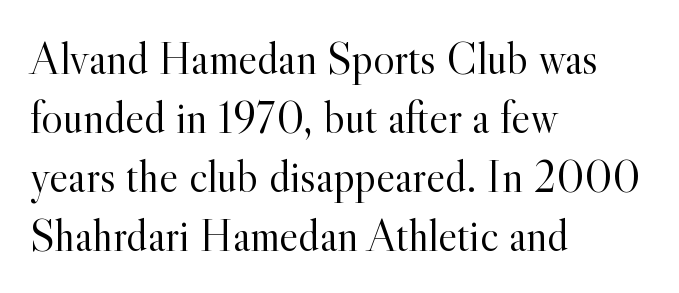
{"serif": "yes", "italic": "no", "bold": "no", "weight": "light", "width": "normal", "x_height": "small", "monospaced": "no", "underline": "no", "align": "left", "line_spacing": "normal", "line_spacing_ratio": 1.31, "letter_spacing": "normal", "letter_spacing_em": 0.0, "glyph_px": 45}
